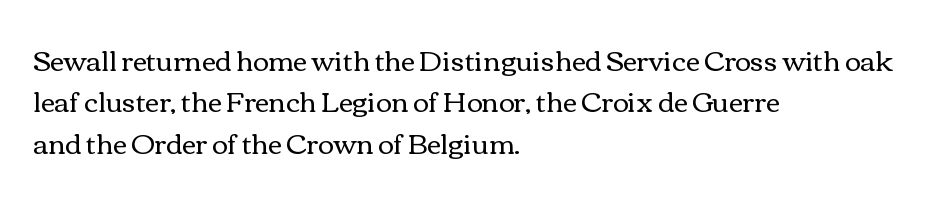
Q: Is the text bold? A: No.
Q: Is the text italic (slanted)? A: No, it is upright.
Q: Is the text underlined? A: No.
Q: How is the paragraph aligned? A: Left-aligned.
Q: Is the spacing between letters normal or unusually wide? A: Normal.
Q: Is the spacing between lines tight, normal or loose? A: Normal.
